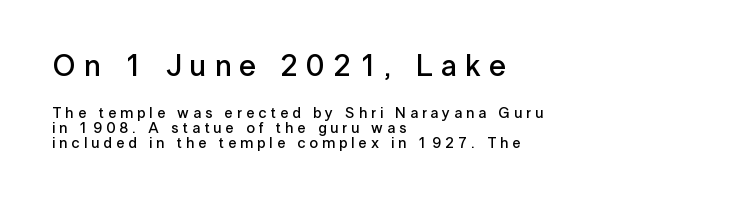
The image shows 30 px semibold sans-serif type, upright; set left-aligned, tight line spacing (1.0x), unusually wide letter spacing (+0.27 em), not underlined; the first (top) block is 2.0x larger; low stroke contrast and a medium x-height.
